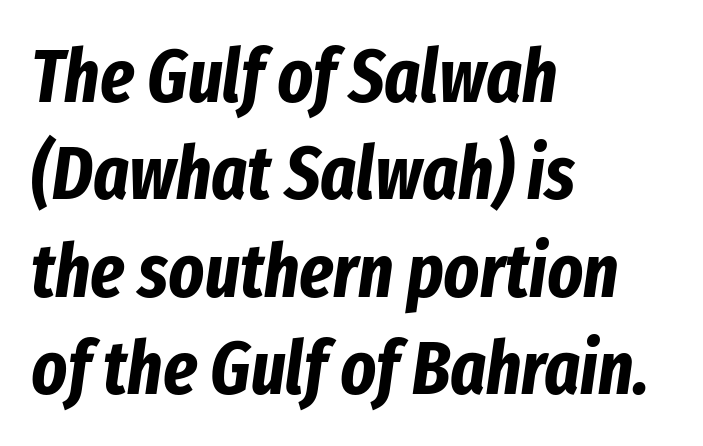
The image shows 75 px bold, condensed type, italic (leaning right); set left-aligned, normal line spacing (1.3x), normal letter spacing, not underlined; low stroke contrast and a medium x-height.
